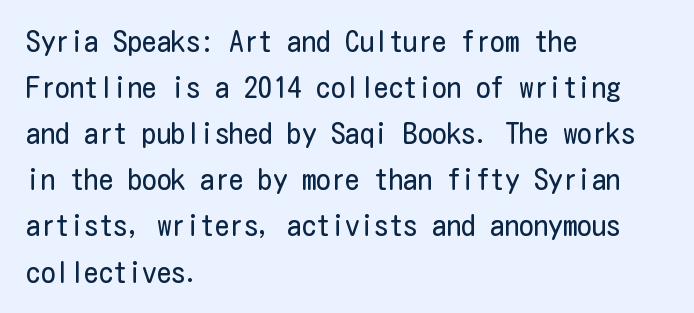
Caption: standard tracking, unaltered. Style check: upright. Anything drawn beneath the words? Only blank space. Stems here are at most as thick as an everyday book face. The rag falls on the right side of this text block.
